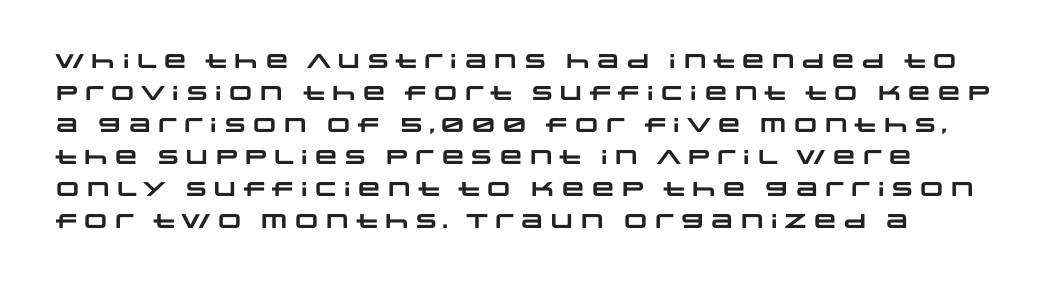
Q: Is the text bold? A: Yes.
Q: Is the text underlined? A: No.
Q: Is the spacing between letters normal or unusually wide? A: Normal.
Q: Is the spacing between lines tight, normal or loose? A: Normal.
